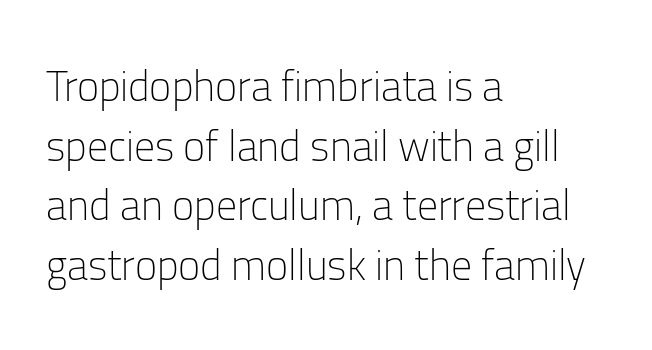
Q: Is the text bold? A: No.
Q: Is the text italic (slanted)? A: No, it is upright.
Q: Is the typeface a serif or a sans-serif typeface? A: Sans-serif.
Q: Is the text underlined? A: No.
Q: How is the paragraph aligned? A: Left-aligned.
Q: Is the spacing between letters normal or unusually wide? A: Normal.
Q: Is the spacing between lines tight, normal or loose? A: Normal.
Q: Width (condensed, normal, or wide)? A: Normal.
Q: Stroke contrast? A: Low.
Q: x-height? A: Medium.
Q: Monospaced? A: No.
